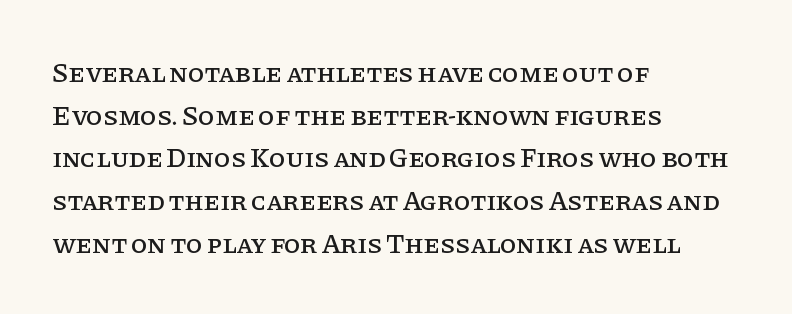
The words here are not underlined. Upright lettering throughout. This rendering leaves character spacing at its baseline value. These lines stack with their left ends in a neat column. Vertical spacing — default.
